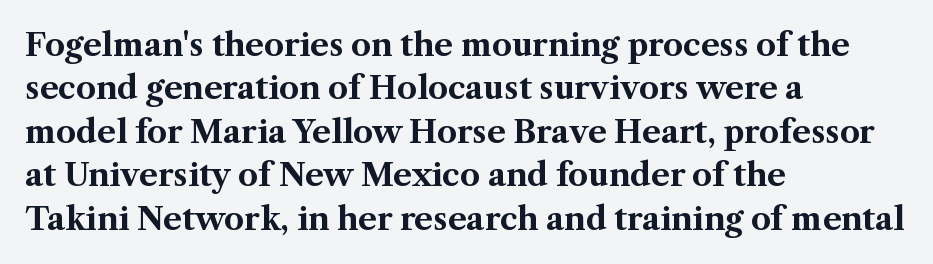
Q: Is the text bold? A: Yes.
Q: Is the text italic (slanted)? A: No, it is upright.
Q: Is the typeface a serif or a sans-serif typeface? A: Serif.
Q: Is the text underlined? A: No.
Q: How is the paragraph aligned? A: Left-aligned.
Q: Is the spacing between letters normal or unusually wide? A: Normal.
Q: Is the spacing between lines tight, normal or loose? A: Normal.
Q: Width (condensed, normal, or wide)? A: Normal.
Q: Stroke contrast? A: Medium.
Q: x-height? A: Medium.
Q: Monospaced? A: No.
